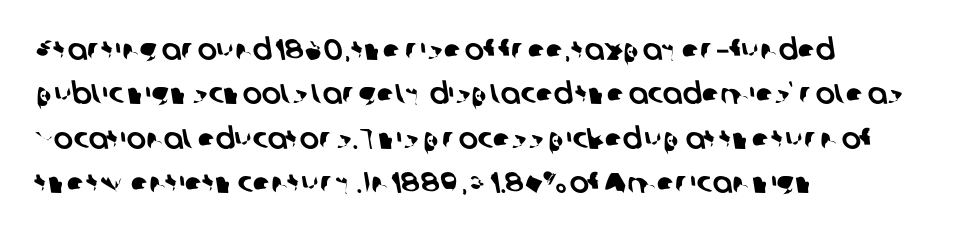
{"serif": "no", "width": "normal", "stroke_contrast": "low", "x_height": "medium", "monospaced": "no", "underline": "no", "align": "left", "line_spacing": "normal", "line_spacing_ratio": 1.53, "letter_spacing": "normal", "letter_spacing_em": 0.0, "glyph_px": 29}
